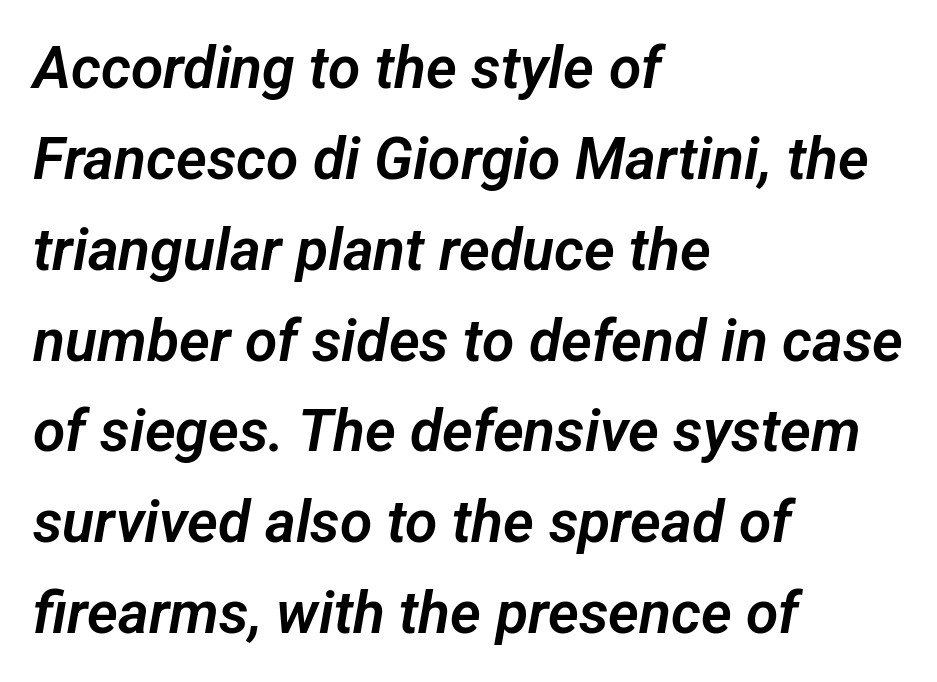
Caption: multi-line text, flush left, ragged right. Caption: standard tracking, unaltered. Note the varied advance widths — an 'i' is clearly narrower than an 'm'. These lines are composed in type without serifs. Summary of vertical rhythm: regular, with standard interline spacing. Underline: absent.
